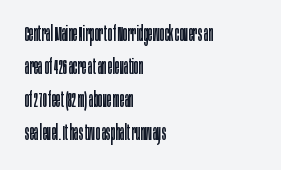
Q: Is the text bold? A: No.
Q: Is the text italic (slanted)? A: No, it is upright.
Q: Is the text underlined? A: No.
Q: How is the paragraph aligned? A: Left-aligned.
Q: Is the spacing between letters normal or unusually wide? A: Normal.
Q: Is the spacing between lines tight, normal or loose? A: Normal.
